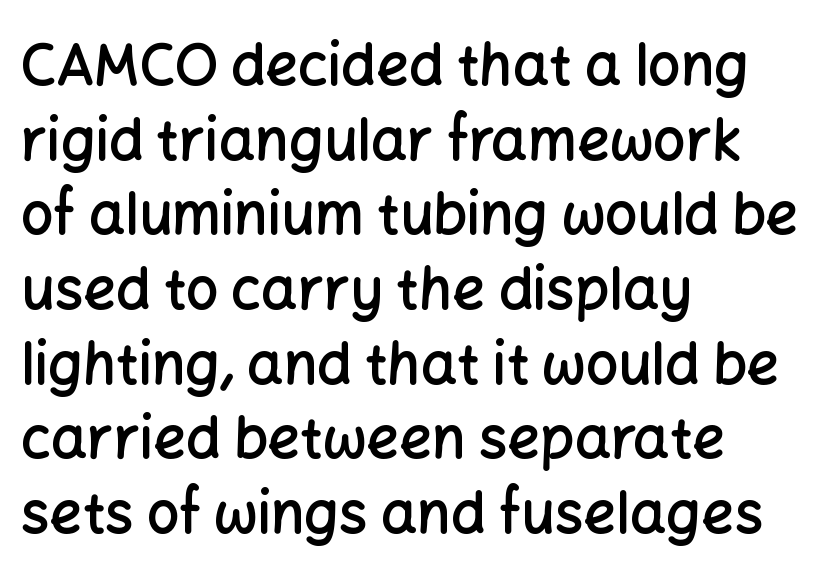
Q: Is the text bold? A: Semi-bold.
Q: Is the text italic (slanted)? A: No, it is upright.
Q: Is the typeface a serif or a sans-serif typeface? A: Sans-serif.
Q: Is the text underlined? A: No.
Q: How is the paragraph aligned? A: Left-aligned.
Q: Is the spacing between letters normal or unusually wide? A: Normal.
Q: Is the spacing between lines tight, normal or loose? A: Normal.
Q: Width (condensed, normal, or wide)? A: Normal.
Q: Stroke contrast? A: Low.
Q: x-height? A: Medium.
Q: Monospaced? A: No.
